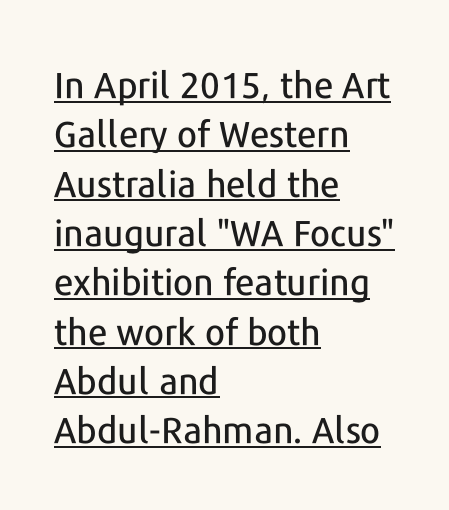
The horizontal fit of the characters is conventional and even. Students, observe: this is what conventionally led text looks like. Italic: no, the glyphs are upright roman. The passage is arranged the way most books set body copy — flush left. The face used here appears with an underline applied.
